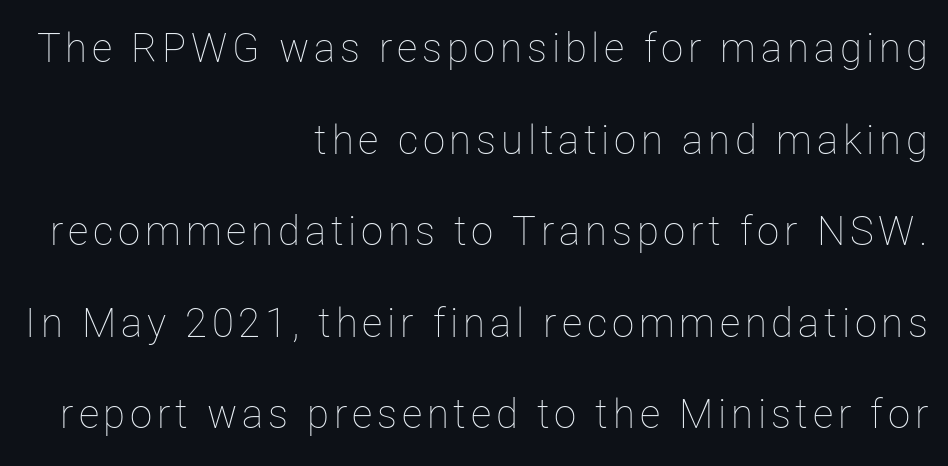
{"italic": "no", "bold": "no", "weight": "thin", "width": "normal", "stroke_contrast": "low", "x_height": "medium", "monospaced": "no", "underline": "no", "align": "right", "line_spacing": "loose", "line_spacing_ratio": 2.29, "glyph_px": 40}
